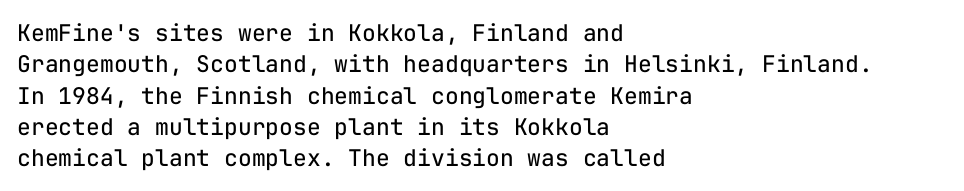
One glance says typical: line gaps are just what's usual. What stands out about the letter spacing? Nothing — it is the standard amount. This reads as an unemphasized weight, regular at the heaviest. The text block is weighted toward the left margin, trailing off unevenly rightward. Descender tails drop into unmarked territory. The specimen reads as upright at a glance.
